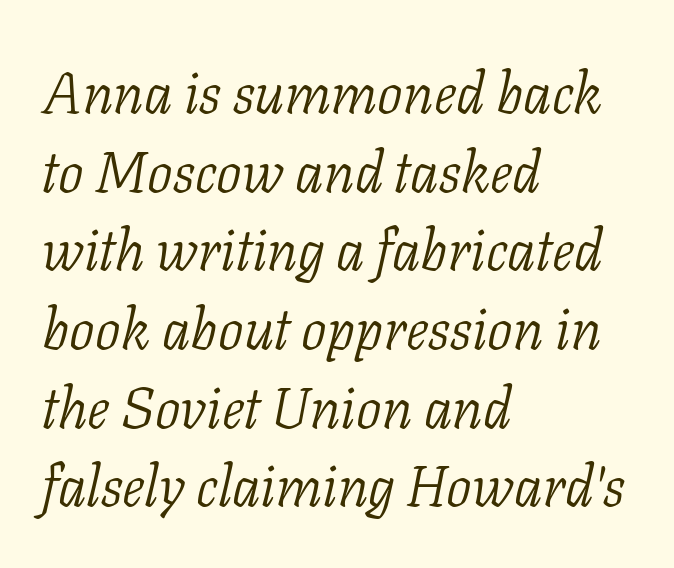
Each word holds together tightly as a unit, with standard inter-letter gaps. The rendering applies a slant to the glyphs. The strokes are not fattened; the text isn't bold. The lines are quadded left. This sample keeps an unexceptional amount of space between lines.
